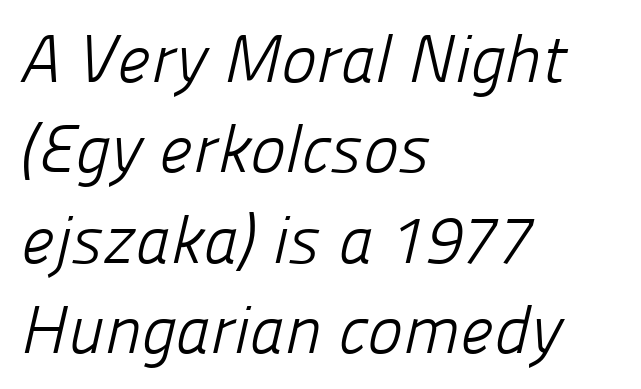
The image shows 67 px light sans-serif type; set left-aligned, normal line spacing (1.35x), normal letter spacing, not underlined; low stroke contrast and a medium x-height.
